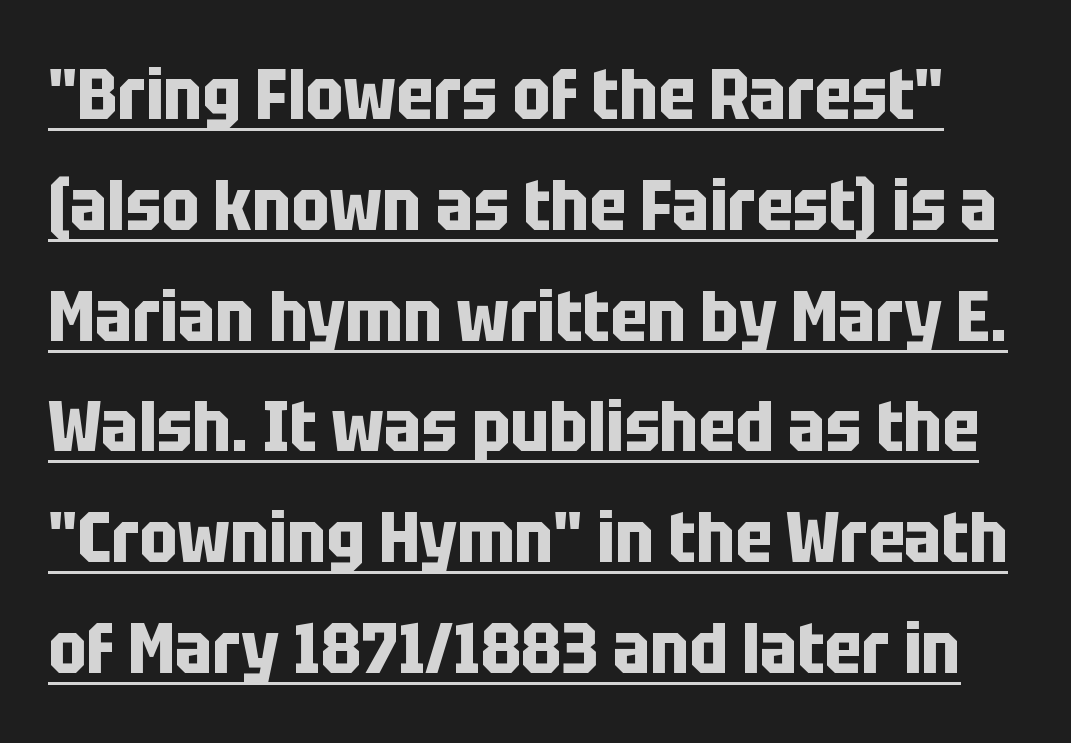
A roman cut, with each character standing at attention. Notice how a bar underscores the lettering throughout. In terms of weight, the rendering is a true, heavy bold. Baseline-to-baseline distance is the conventional proportion of letter height. The line texture is even and compact thanks to regular tracking. Font category for this specimen: sans-serif.
